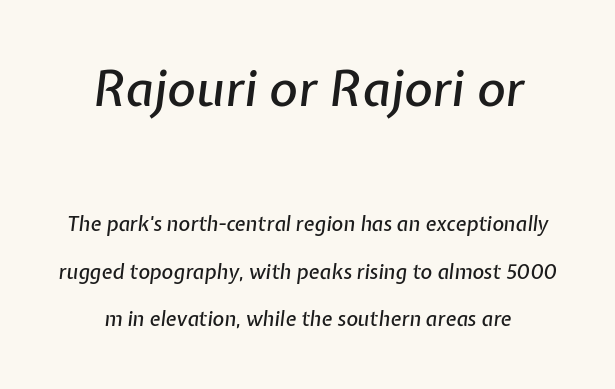
{"italic": "yes", "lean": "right", "slant_degrees": 7, "width": "normal", "stroke_contrast": "low", "x_height": "medium", "monospaced": "no", "underline": "no", "line_spacing": "loose", "line_spacing_ratio": 2.37, "letter_spacing": "normal", "letter_spacing_em": 0.0, "larger_block": "first", "size_ratio": 2.45, "glyph_px": 49}
